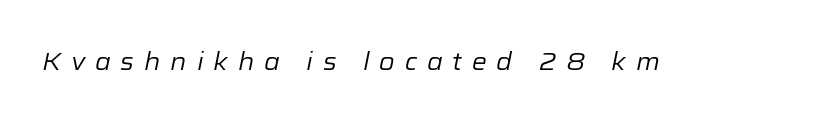
Bold? No — there's no thickening of the strokes. Tall strokes in this sample are angled rather than plumb. The tracking jumps out immediately: characters are airy and widely separated. The glyphs are unaccompanied by any horizontal stroke below them.
